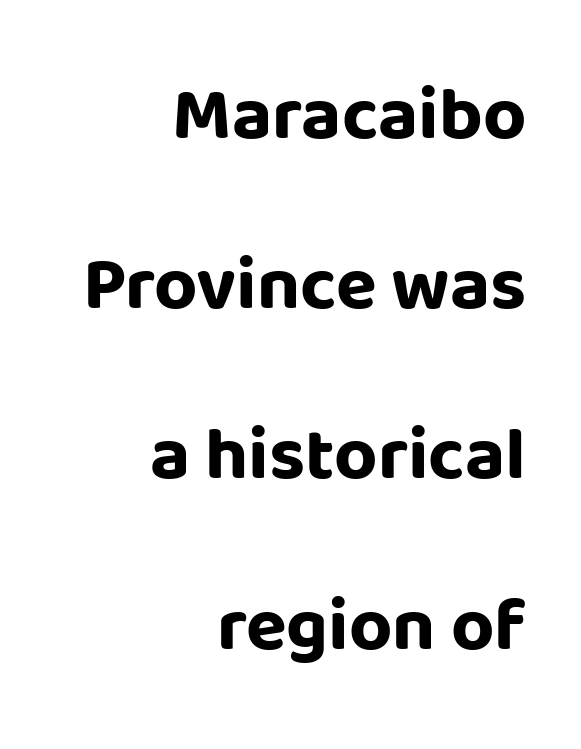
Q: Is the text bold? A: Yes.
Q: Is the text italic (slanted)? A: No, it is upright.
Q: Is the typeface a serif or a sans-serif typeface? A: Sans-serif.
Q: Is the text underlined? A: No.
Q: How is the paragraph aligned? A: Right-aligned.
Q: Is the spacing between letters normal or unusually wide? A: Normal.
Q: Is the spacing between lines tight, normal or loose? A: Loose.
Q: Width (condensed, normal, or wide)? A: Normal.
Q: Stroke contrast? A: Low.
Q: x-height? A: Large.
Q: Monospaced? A: No.
